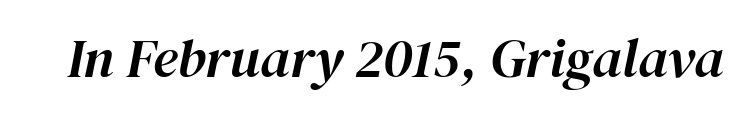
The image shows 55 px text type, italic (leaning right); set normal letter spacing, not underlined; high stroke contrast and a medium x-height.
